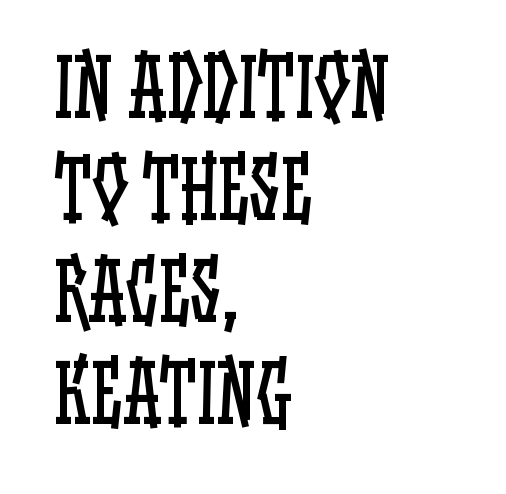
The image shows 79 px regular-weight, condensed type, upright; set left-aligned, normal line spacing (1.29x), normal letter spacing, not underlined; low stroke contrast and a large x-height.
